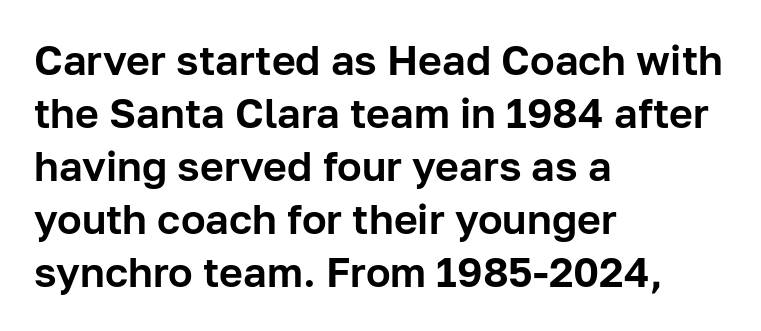
Q: Is the text italic (slanted)? A: No, it is upright.
Q: Is the typeface a serif or a sans-serif typeface? A: Sans-serif.
Q: Is the text underlined? A: No.
Q: How is the paragraph aligned? A: Left-aligned.
Q: Is the spacing between letters normal or unusually wide? A: Normal.
Q: Is the spacing between lines tight, normal or loose? A: Normal.
Q: Width (condensed, normal, or wide)? A: Normal.
Q: Stroke contrast? A: Low.
Q: x-height? A: Medium.
Q: Monospaced? A: No.
